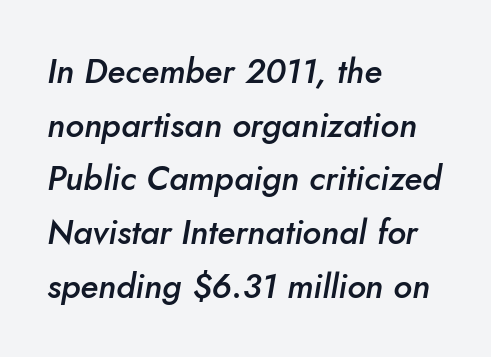
Is there much room between lines? A standard amount, neither cramped nor airy. The glyphs have the mass of a demibold cut, below bold. Observe the ordinary spacing: letters are neighbours, not strangers. A student would call this left alignment; a typographer would say flush left, rag right. The axis of the letterforms is tilted away from vertical. Each letter keeps its own natural width here, so spacing adapts to shape.
